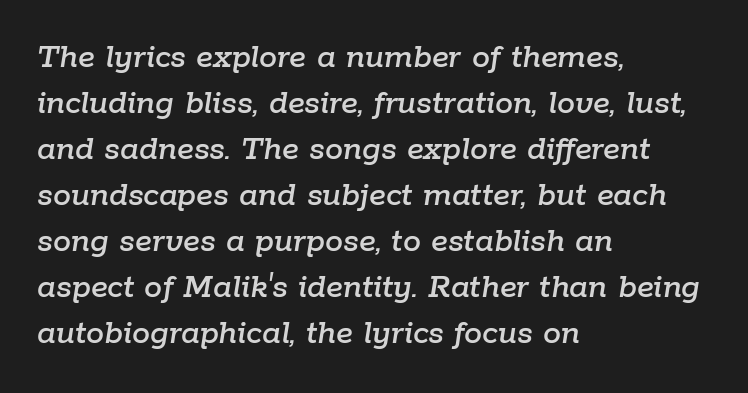
Q: Is the text italic (slanted)? A: Yes, it leans right by about 9 degrees.
Q: Is the text underlined? A: No.
Q: How is the paragraph aligned? A: Left-aligned.
Q: Is the spacing between letters normal or unusually wide? A: Normal.
Q: Is the spacing between lines tight, normal or loose? A: Normal.
Q: Width (condensed, normal, or wide)? A: Normal.
Q: Stroke contrast? A: Low.
Q: x-height? A: Medium.
Q: Monospaced? A: No.
